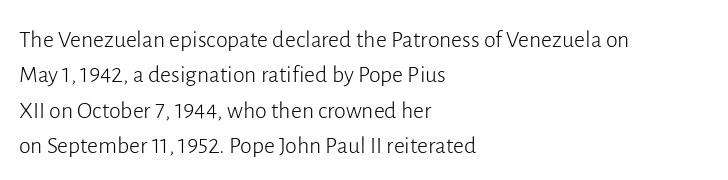
{"italic": "no", "bold": "no", "underline": "no", "align": "left", "line_spacing": "normal", "line_spacing_ratio": 1.47, "letter_spacing": "normal", "letter_spacing_em": 0.0, "glyph_px": 24}
